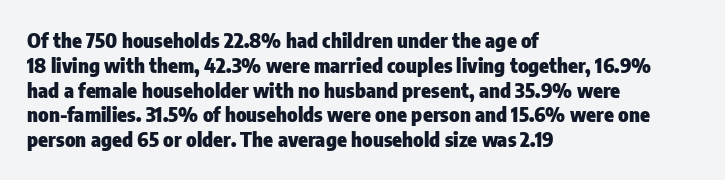
Line starts are locked; line ends wander. Tracking value appears to be zero — textbook default spacing. Style check: upright. Rule under the text: the space is simply empty. Heavy-handed strokes throughout: this text is bold.
